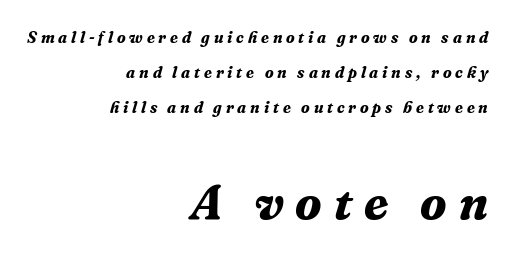
The image shows 49 px bold serif type, italic (leaning right); set right-aligned, loose line spacing (2.19x), unusually wide letter spacing (+0.24 em), not underlined; the second (bottom) block is 3.06x larger; medium stroke contrast and a medium x-height.
